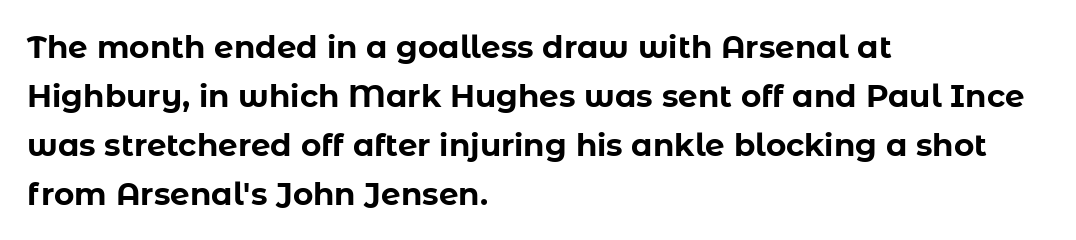
{"serif": "no", "italic": "no", "bold": "yes", "weight": "bold", "width": "normal", "stroke_contrast": "low", "x_height": "medium", "monospaced": "no", "underline": "no", "align": "left", "line_spacing": "normal", "line_spacing_ratio": 1.58, "letter_spacing": "normal", "letter_spacing_em": 0.0, "glyph_px": 31}
